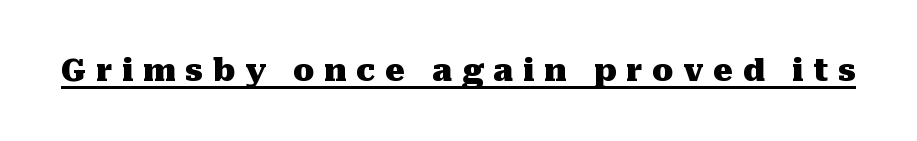
The image shows 31 px heavy serif type, upright; set unusually wide letter spacing (+0.31 em), underlined; medium stroke contrast and a medium x-height.
